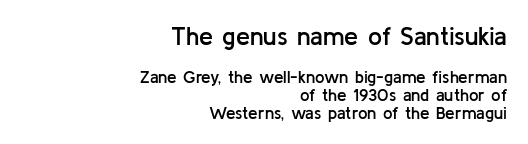
The image shows 25 px text type, upright; set right-aligned, tight line spacing (1.05x), normal letter spacing, not underlined; the first (top) block is 1.47x larger.
